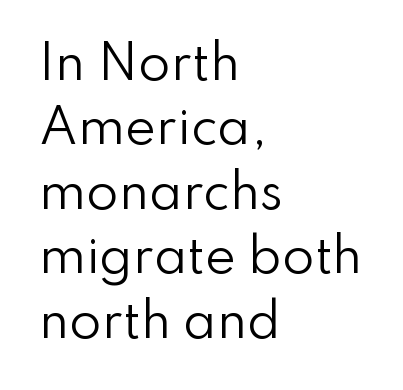
The image shows 47 px regular-weight sans-serif type, upright; set left-aligned, normal line spacing (1.37x), normal letter spacing, not underlined; low stroke contrast and a small x-height.
